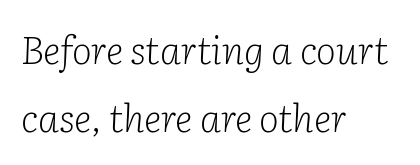
Q: Is the text bold? A: No.
Q: Is the text italic (slanted)? A: Yes, it leans right by about 2 degrees.
Q: Is the typeface a serif or a sans-serif typeface? A: Serif.
Q: Is the text underlined? A: No.
Q: How is the paragraph aligned? A: Left-aligned.
Q: Is the spacing between letters normal or unusually wide? A: Normal.
Q: Width (condensed, normal, or wide)? A: Normal.
Q: Stroke contrast? A: Low.
Q: x-height? A: Medium.
Q: Monospaced? A: No.
